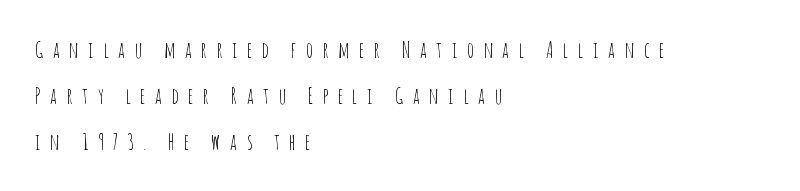
The image shows 22 px text type, upright; set left-aligned, loose line spacing (2.08x), unusually wide letter spacing (+0.43 em), not underlined.
